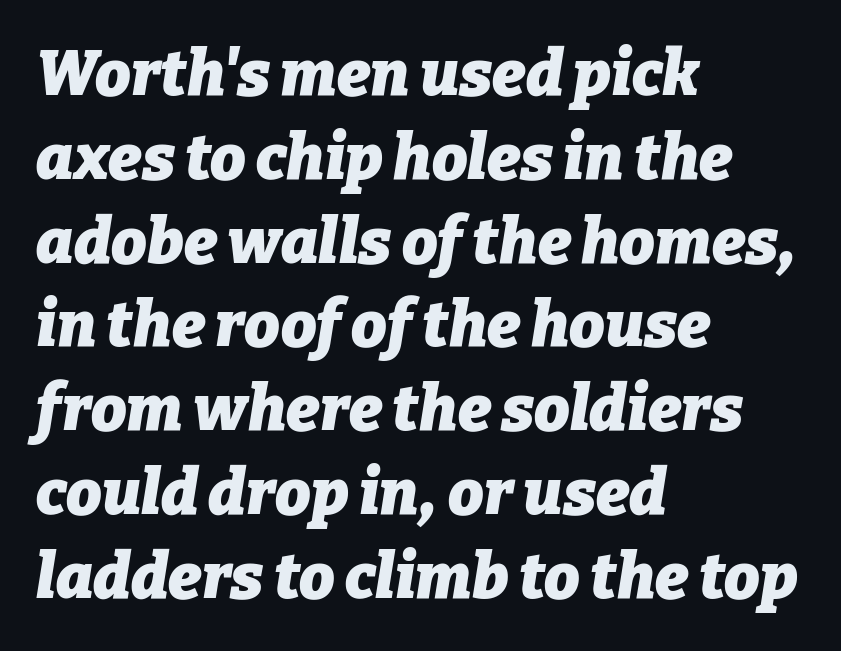
The image shows 63 px heavy type, italic (leaning right); set left-aligned, normal line spacing (1.33x), normal letter spacing, not underlined; low stroke contrast and a medium x-height.
